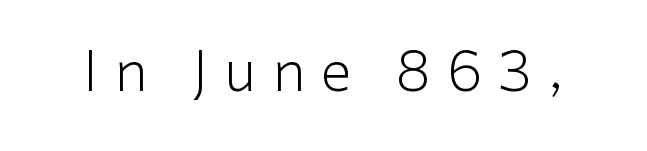
{"serif": "no", "italic": "no", "bold": "no", "weight": "light", "width": "normal", "stroke_contrast": "low", "x_height": "medium", "monospaced": "no", "underline": "no", "letter_spacing": "wide", "letter_spacing_em": 0.29, "glyph_px": 56}
